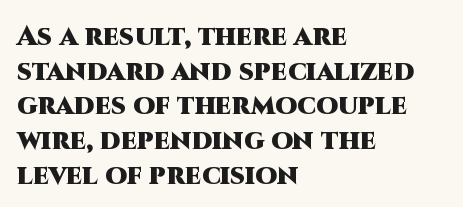
Compared with typical body copy, the letter spacing here is the same. Does the type have serifs? No, each stem ends abruptly. This sample uses an upright cut, with every glyph sitting square on the baseline. This is heavy type, rendered in bold.
